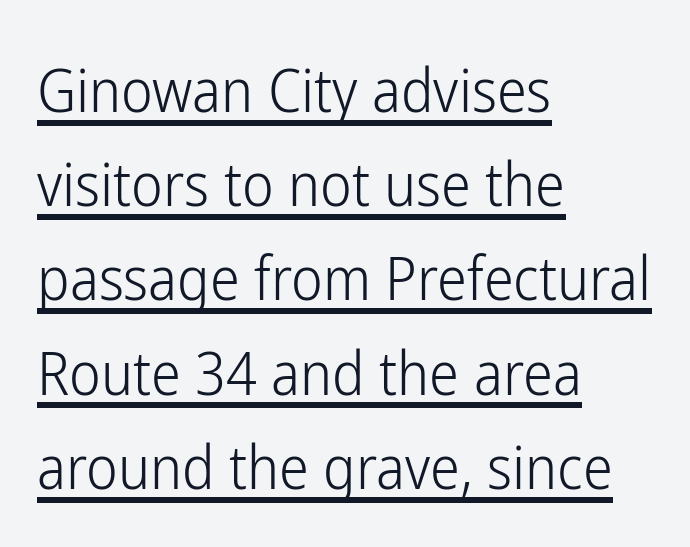
{"serif": "no", "italic": "no", "bold": "no", "weight": "light", "width": "condensed", "stroke_contrast": "low", "x_height": "medium", "monospaced": "no", "underline": "yes", "align": "left", "line_spacing": "normal", "line_spacing_ratio": 1.57, "letter_spacing": "normal", "letter_spacing_em": 0.0, "glyph_px": 60}
